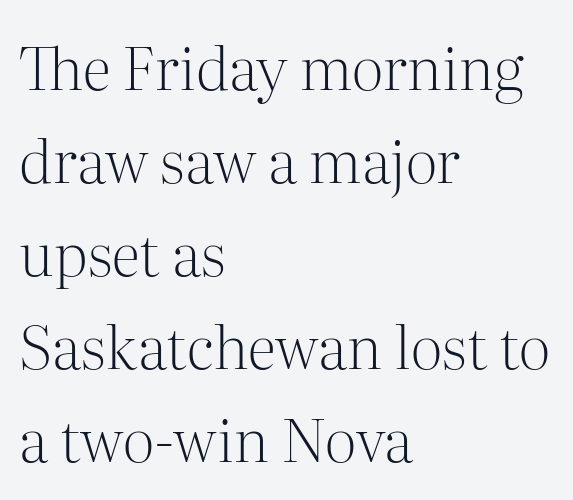
The image shows 60 px light serif type, upright; set left-aligned, normal line spacing (1.55x), normal letter spacing, not underlined; medium stroke contrast and a medium x-height.
